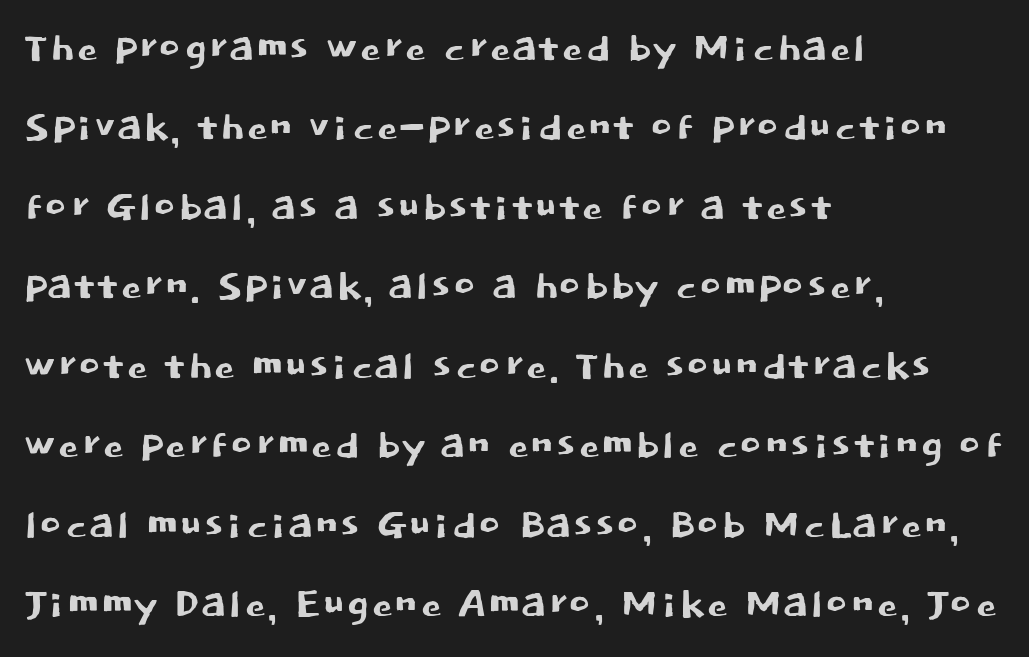
Q: Is the text italic (slanted)? A: No, it is upright.
Q: Is the typeface a serif or a sans-serif typeface? A: Sans-serif.
Q: Is the text underlined? A: No.
Q: How is the paragraph aligned? A: Left-aligned.
Q: Is the spacing between letters normal or unusually wide? A: Normal.
Q: Is the spacing between lines tight, normal or loose? A: Normal.
Q: Width (condensed, normal, or wide)? A: Normal.
Q: Stroke contrast? A: Low.
Q: x-height? A: Large.
Q: Monospaced? A: No.
